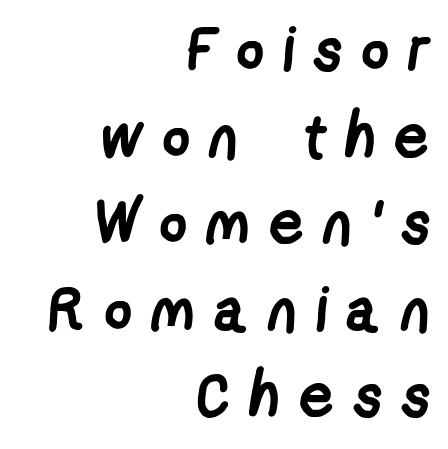
Q: Is the text bold? A: Yes.
Q: Is the typeface a serif or a sans-serif typeface? A: Sans-serif.
Q: Is the text underlined? A: No.
Q: How is the paragraph aligned? A: Right-aligned.
Q: Is the spacing between letters normal or unusually wide? A: Unusually wide.
Q: Is the spacing between lines tight, normal or loose? A: Normal.
Q: Width (condensed, normal, or wide)? A: Condensed.
Q: Stroke contrast? A: Low.
Q: x-height? A: Medium.
Q: Monospaced? A: No.
